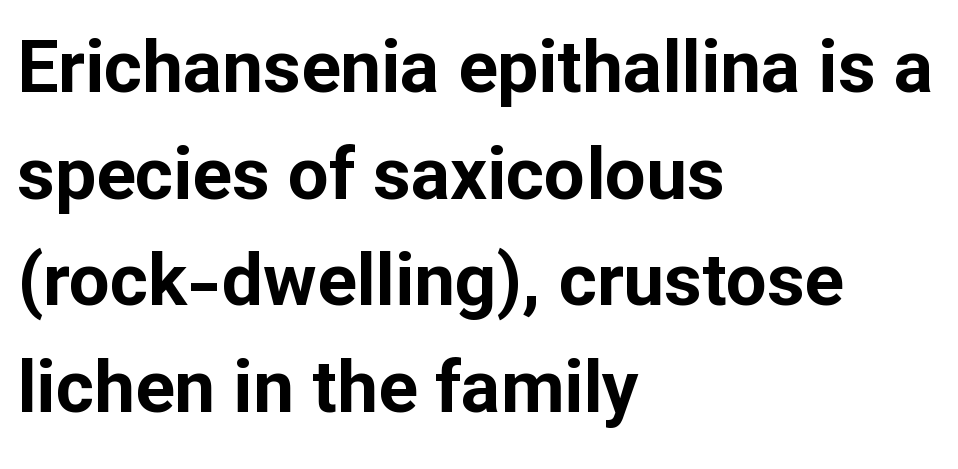
The image shows 73 px bold sans-serif type, upright; set left-aligned, normal line spacing (1.46x), normal letter spacing, not underlined; low stroke contrast and a medium x-height.
